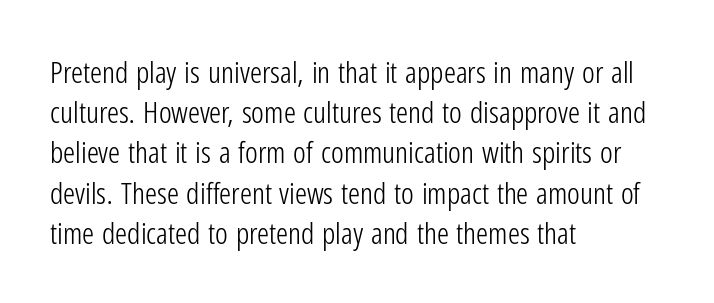
Q: Is the text bold? A: No.
Q: Is the text italic (slanted)? A: No, it is upright.
Q: Is the typeface a serif or a sans-serif typeface? A: Sans-serif.
Q: Is the text underlined? A: No.
Q: How is the paragraph aligned? A: Left-aligned.
Q: Is the spacing between letters normal or unusually wide? A: Normal.
Q: Is the spacing between lines tight, normal or loose? A: Normal.
Q: Width (condensed, normal, or wide)? A: Condensed.
Q: Stroke contrast? A: Low.
Q: x-height? A: Medium.
Q: Monospaced? A: No.
